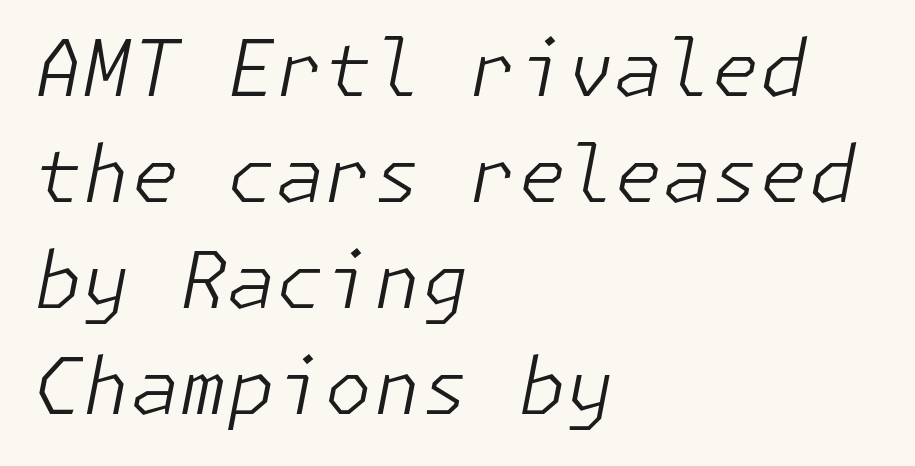
{"italic": "yes", "lean": "right", "slant_degrees": 11, "bold": "no", "weight": "light", "width": "normal", "stroke_contrast": "low", "x_height": "medium", "underline": "no", "align": "left", "line_spacing": "normal", "line_spacing_ratio": 1.36, "letter_spacing": "normal", "letter_spacing_em": 0.0, "glyph_px": 78}
